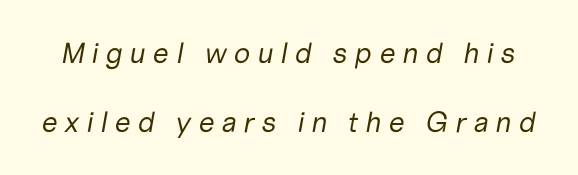
Q: Is the text bold? A: No.
Q: Is the text italic (slanted)? A: Yes, it leans right by about 10 degrees.
Q: Is the text underlined? A: No.
Q: Is the spacing between letters normal or unusually wide? A: Unusually wide.
Q: Is the spacing between lines tight, normal or loose? A: Loose.
Q: Width (condensed, normal, or wide)? A: Normal.
Q: Stroke contrast? A: Low.
Q: x-height? A: Medium.
Q: Monospaced? A: No.
